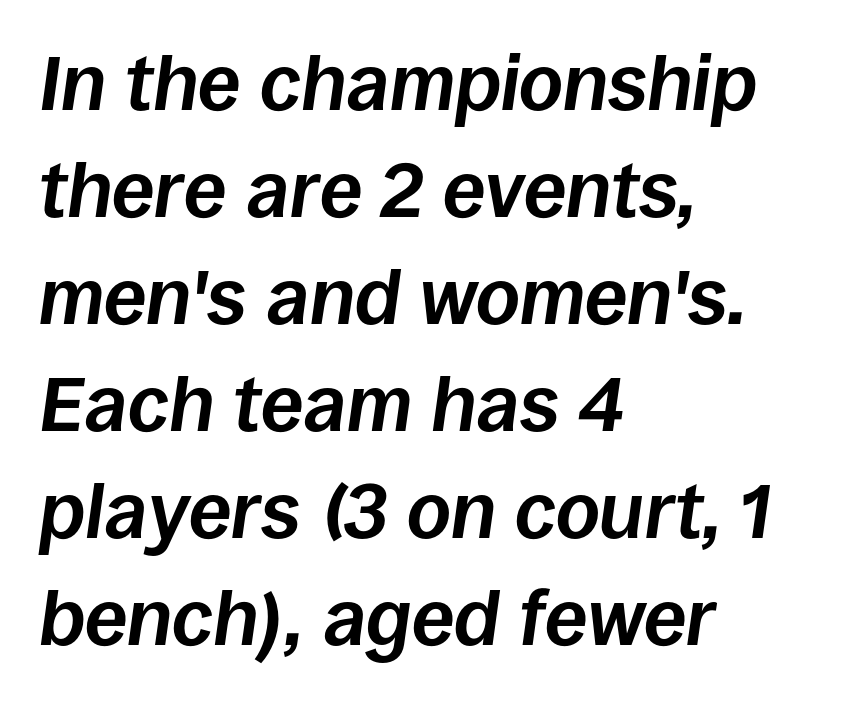
Q: Is the text bold? A: Yes.
Q: Is the text italic (slanted)? A: Yes, it leans right by about 8 degrees.
Q: Is the text underlined? A: No.
Q: How is the paragraph aligned? A: Left-aligned.
Q: Is the spacing between letters normal or unusually wide? A: Normal.
Q: Is the spacing between lines tight, normal or loose? A: Normal.
Q: Width (condensed, normal, or wide)? A: Normal.
Q: Stroke contrast? A: Low.
Q: x-height? A: Large.
Q: Monospaced? A: No.
